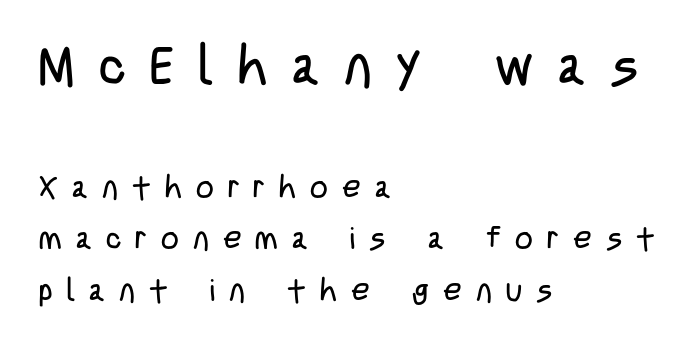
The image shows 54 px regular-weight, condensed sans-serif type, upright; set left-aligned, normal line spacing (1.66x), unusually wide letter spacing (+0.46 em), not underlined; the first (top) block is 1.74x larger; low stroke contrast and a large x-height.
